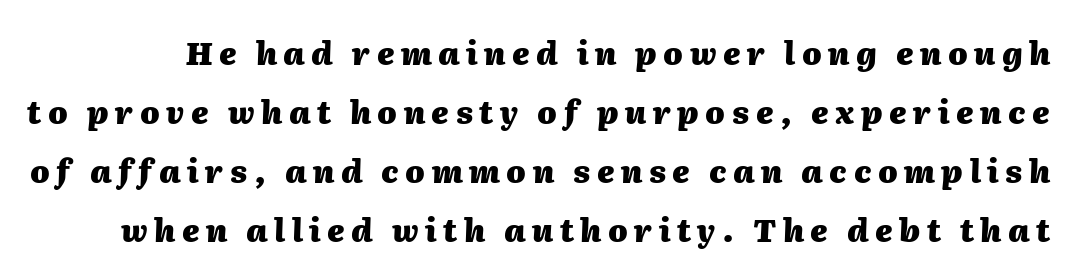
{"italic": "yes", "lean": "right", "slant_degrees": 2, "bold": "yes", "weight": "heavy", "width": "normal", "stroke_contrast": "medium", "x_height": "medium", "monospaced": "no", "underline": "no", "line_spacing": "loose", "line_spacing_ratio": 1.9, "letter_spacing": "wide", "letter_spacing_em": 0.21, "glyph_px": 31}
